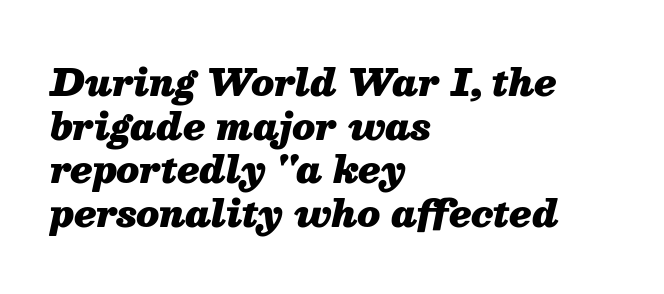
Emphasis-style slanted type is in use. Heavy, bold letterforms. Think of a printed novel: that variable character pitch is what you see here. Caption: standard tracking, unaltered. A bare baseline throughout the passage. This rendering uses left alignment, leaving the right contour irregular.
